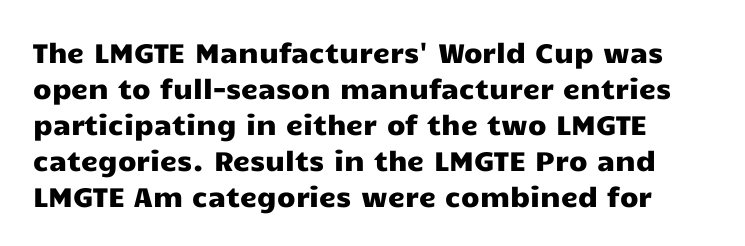
Quick note: underline off. Rows of type keep a routine distance in the vertical direction. Quick note: not italic, upright. Tracking value appears to be zero — textbook default spacing.
